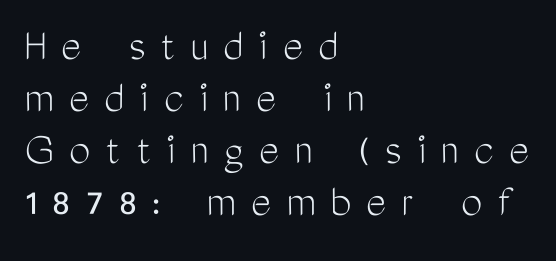
Q: Is the text bold? A: No.
Q: Is the text italic (slanted)? A: No, it is upright.
Q: Is the typeface a serif or a sans-serif typeface? A: Sans-serif.
Q: Is the text underlined? A: No.
Q: How is the paragraph aligned? A: Left-aligned.
Q: Is the spacing between letters normal or unusually wide? A: Unusually wide.
Q: Is the spacing between lines tight, normal or loose? A: Tight.
Q: Width (condensed, normal, or wide)? A: Condensed.
Q: Stroke contrast? A: Medium.
Q: x-height? A: Medium.
Q: Monospaced? A: No.
